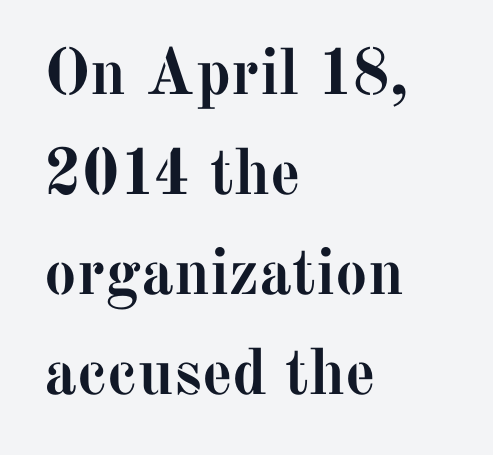
{"serif": "yes", "italic": "no", "bold": "yes", "weight": "semibold", "width": "normal", "stroke_contrast": "medium", "x_height": "medium", "monospaced": "no", "underline": "no", "align": "left", "line_spacing": "normal", "line_spacing_ratio": 1.54, "letter_spacing": "normal", "letter_spacing_em": 0.0, "glyph_px": 65}
